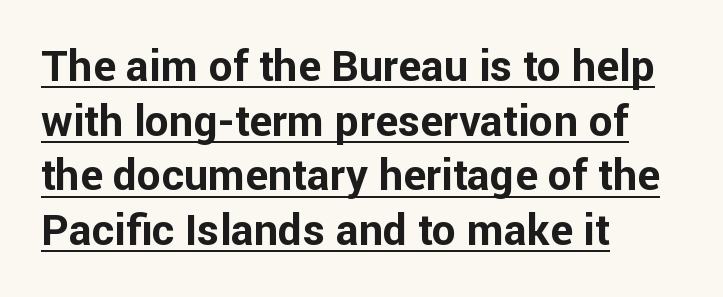
The letters are bold, with thick, heavy strokes. Horizontal bands of white between lines are of average thickness. Look at the bottom of the vertical strokes: they stop flat, with no serifs. Quick note: not italic, upright. A rule runs beneath these lines of type. The rag falls on the right side of this text block.
